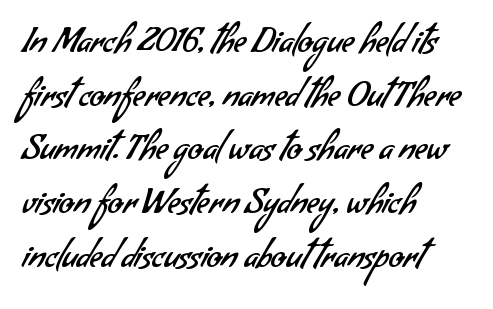
{"serif": "no", "bold": "no", "weight": "regular", "width": "normal", "stroke_contrast": "low", "x_height": "small", "monospaced": "no", "underline": "no", "align": "left", "line_spacing": "normal", "line_spacing_ratio": 1.58, "letter_spacing": "normal", "letter_spacing_em": 0.0, "glyph_px": 34}
